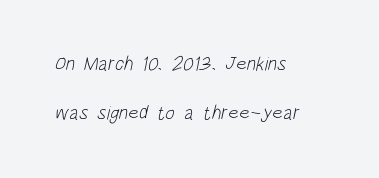
The typesetting does not lean heavy: it is not bold. Typeset ragged right — the left edge is the straight one. The zone under the glyphs is completely vacant. Vertically, the passage feels expansive, rows floating well apart. How are the letters spaced? Ordinarily, with no added tracking.
